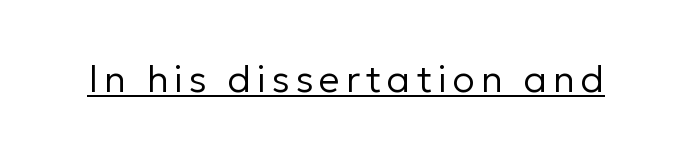
{"serif": "no", "italic": "no", "bold": "no", "weight": "regular", "width": "normal", "stroke_contrast": "low", "x_height": "medium", "monospaced": "no", "underline": "yes", "glyph_px": 37}
